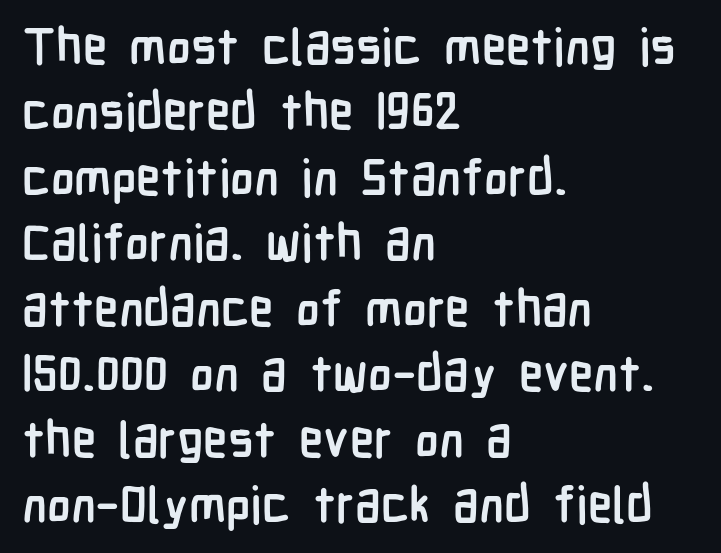
{"serif": "no", "italic": "no", "bold": "yes", "weight": "semibold", "width": "condensed", "stroke_contrast": "low", "x_height": "medium", "monospaced": "no", "underline": "no", "align": "left", "line_spacing": "normal", "line_spacing_ratio": 1.31, "letter_spacing": "normal", "letter_spacing_em": 0.0, "glyph_px": 50}
